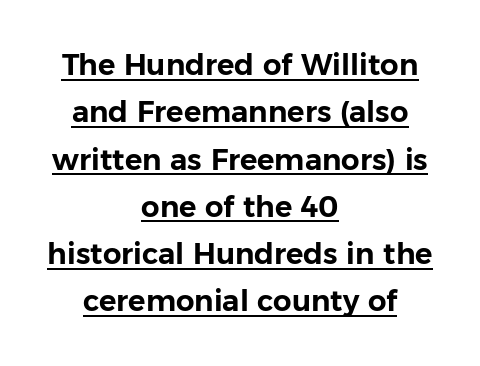
The image shows 29 px sans-serif type, upright; set centered, normal line spacing (1.63x), normal letter spacing, underlined; low stroke contrast and a medium x-height.
